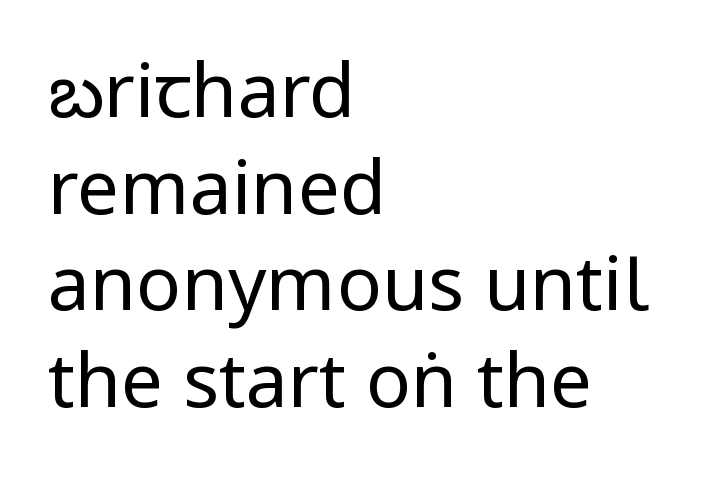
Q: Is the text bold? A: No.
Q: Is the text italic (slanted)? A: No, it is upright.
Q: Is the typeface a serif or a sans-serif typeface? A: Sans-serif.
Q: Is the text underlined? A: No.
Q: How is the paragraph aligned? A: Left-aligned.
Q: Is the spacing between letters normal or unusually wide? A: Normal.
Q: Is the spacing between lines tight, normal or loose? A: Normal.
Q: Width (condensed, normal, or wide)? A: Condensed.
Q: Stroke contrast? A: Low.
